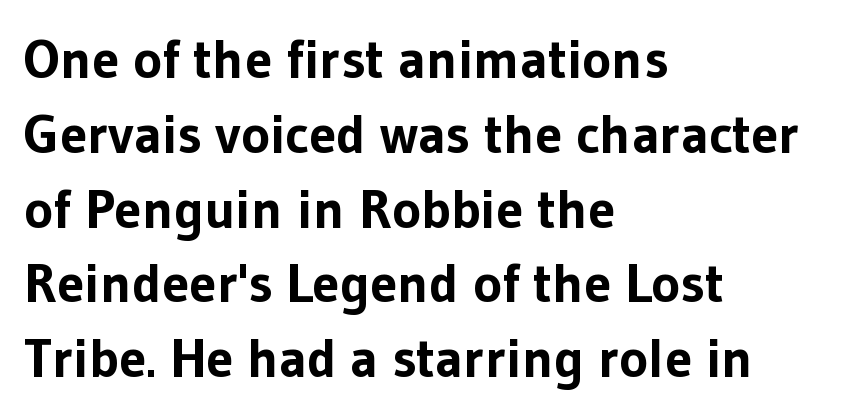
{"serif": "no", "italic": "no", "bold": "yes", "weight": "bold", "width": "normal", "stroke_contrast": "low", "x_height": "medium", "monospaced": "no", "underline": "no", "align": "left", "line_spacing": "normal", "line_spacing_ratio": 1.36, "letter_spacing": "normal", "letter_spacing_em": 0.0, "glyph_px": 55}
